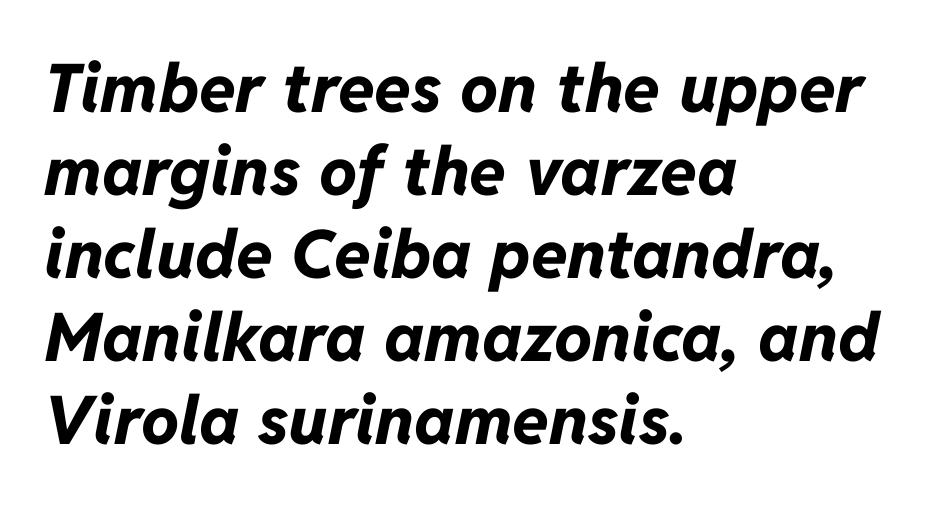
{"italic": "yes", "lean": "right", "slant_degrees": 11, "bold": "yes", "weight": "bold", "width": "normal", "stroke_contrast": "low", "x_height": "medium", "monospaced": "no", "underline": "no", "align": "left", "line_spacing_ratio": 1.24, "letter_spacing": "normal", "letter_spacing_em": 0.0, "glyph_px": 67}
